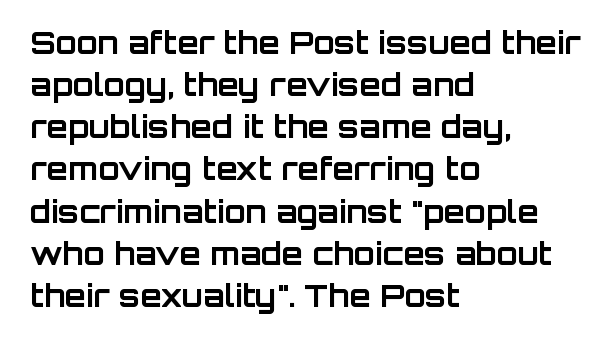
{"serif": "no", "italic": "no", "bold": "yes", "weight": "bold", "width": "normal", "stroke_contrast": "low", "x_height": "large", "monospaced": "no", "underline": "no", "align": "left", "line_spacing": "normal", "line_spacing_ratio": 1.36, "letter_spacing": "normal", "letter_spacing_em": 0.0, "glyph_px": 31}
